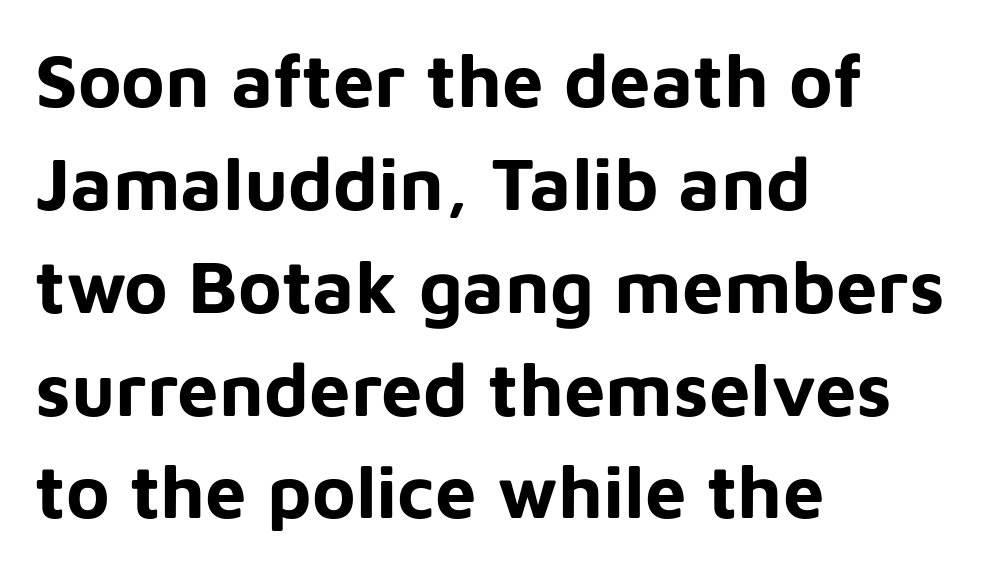
Q: Is the text bold? A: Yes.
Q: Is the text italic (slanted)? A: No, it is upright.
Q: Is the typeface a serif or a sans-serif typeface? A: Sans-serif.
Q: Is the text underlined? A: No.
Q: How is the paragraph aligned? A: Left-aligned.
Q: Is the spacing between letters normal or unusually wide? A: Normal.
Q: Is the spacing between lines tight, normal or loose? A: Normal.
Q: Width (condensed, normal, or wide)? A: Normal.
Q: Stroke contrast? A: Low.
Q: x-height? A: Medium.
Q: Monospaced? A: No.
